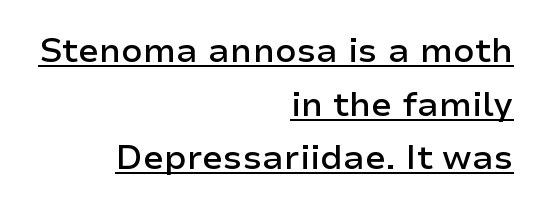
{"serif": "no", "italic": "no", "bold": "semi", "weight": "semibold", "width": "normal", "stroke_contrast": "low", "x_height": "medium", "monospaced": "no", "underline": "yes", "align": "right", "line_spacing": "normal", "line_spacing_ratio": 1.58, "letter_spacing": "normal", "letter_spacing_em": 0.0, "glyph_px": 34}
